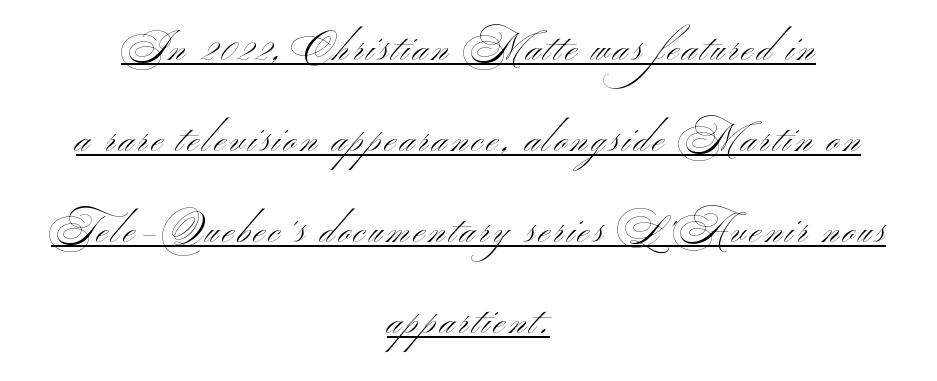
Regarding leading, the lines here are spaced well apart. Like a heading marked for emphasis, these lines bear an underscore. The passage shown is typeset with a sans-serif family. Is this a fixed-width face? No — the glyphs have proportional, varying widths. The paragraph shown floats in the horizontal middle.
